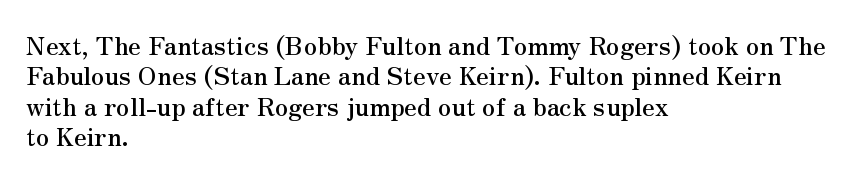
The typography opts for an upright posture over an oblique one. The letterforms sit shoulder to shoulder at normal distance. Compared with a centered layout, this one pins lines to the left instead. Descenders are the only things crossing below the line.
